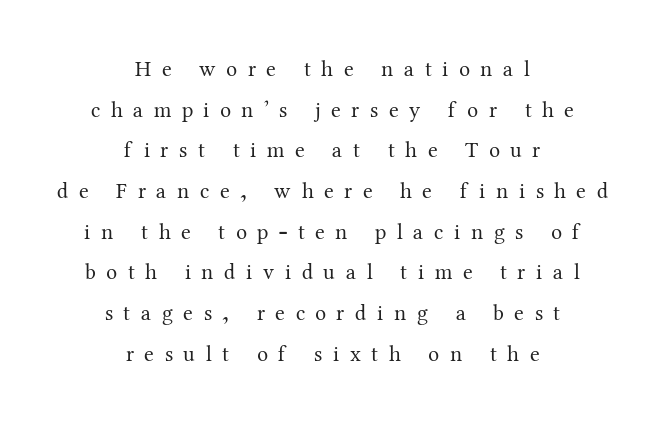
{"italic": "no", "bold": "no", "underline": "no", "align": "center", "line_spacing_ratio": 1.85, "letter_spacing": "wide", "letter_spacing_em": 0.48, "glyph_px": 22}
